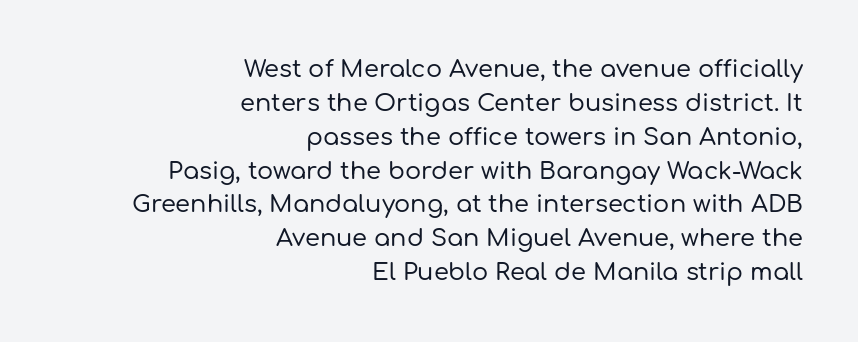
The image shows 24 px text type, upright; set right-aligned, normal line spacing (1.41x), normal letter spacing, not underlined.
